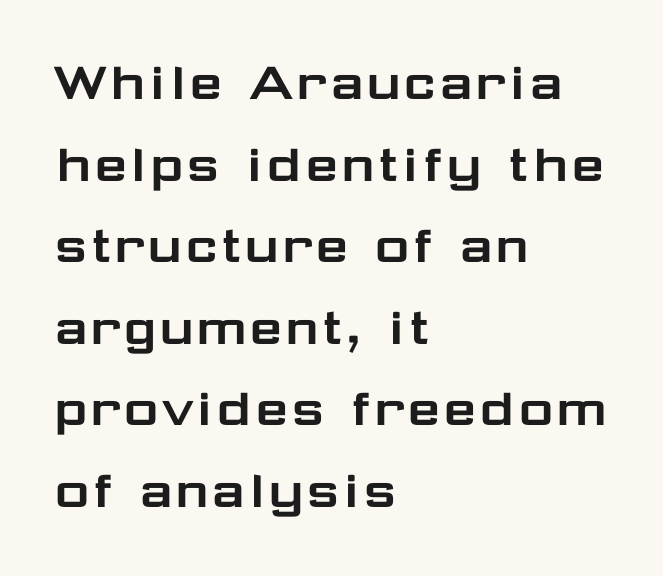
Q: Is the text italic (slanted)? A: No, it is upright.
Q: Is the typeface a serif or a sans-serif typeface? A: Sans-serif.
Q: Is the text underlined? A: No.
Q: How is the paragraph aligned? A: Left-aligned.
Q: Is the spacing between letters normal or unusually wide? A: Normal.
Q: Is the spacing between lines tight, normal or loose? A: Normal.
Q: Width (condensed, normal, or wide)? A: Wide.
Q: Stroke contrast? A: Low.
Q: x-height? A: Medium.
Q: Monospaced? A: No.
